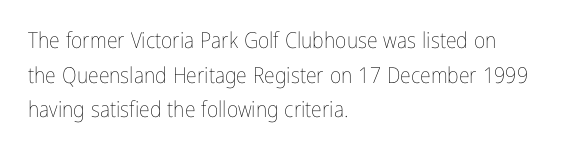
The image shows 22 px text type, upright; set left-aligned, normal line spacing (1.57x), normal letter spacing, not underlined.
